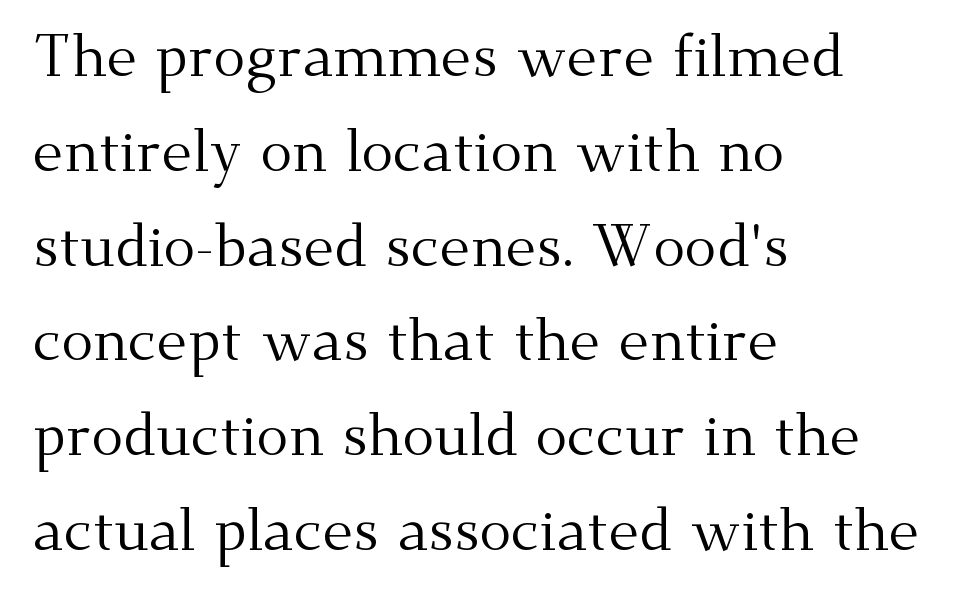
{"serif": "yes", "italic": "no", "bold": "no", "weight": "regular", "width": "normal", "stroke_contrast": "medium", "x_height": "small", "monospaced": "no", "underline": "no", "align": "left", "line_spacing": "normal", "line_spacing_ratio": 1.58, "letter_spacing": "normal", "letter_spacing_em": 0.0, "glyph_px": 60}
